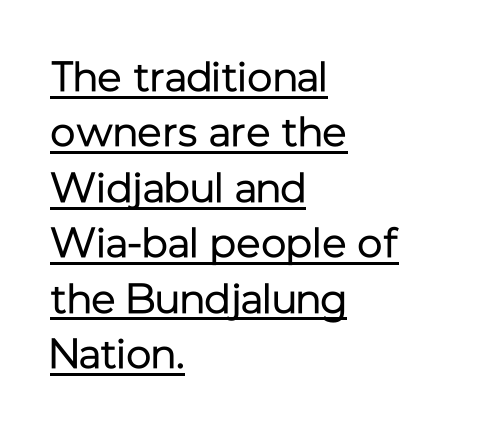
The image shows 42 px regular-weight sans-serif type, upright; set left-aligned, normal line spacing (1.32x), normal letter spacing, underlined; low stroke contrast and a medium x-height.
